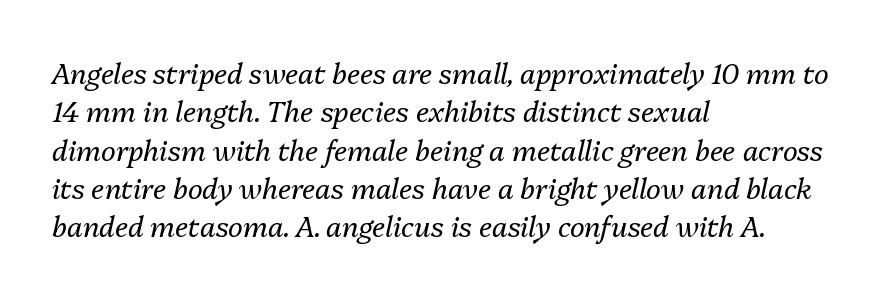
A typesetter would call this proportional, since set widths differ per character. The face looks like a standard text weight, possibly lighter. Layout note: lines flush left. Check under the words: just untouched page. Vertical spacing — default. Yep, that's italic — everything's leaning.
